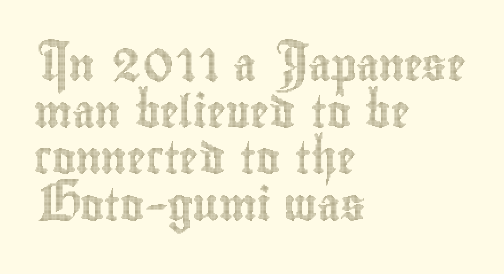
The image shows 32 px condensed type, upright; set left-aligned, normal line spacing (1.46x), normal letter spacing, not underlined; a small x-height.
